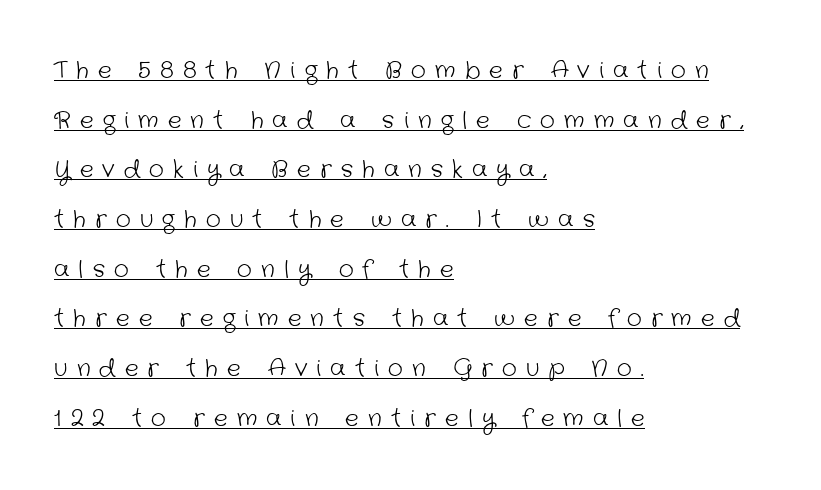
Compared with a centered layout, this one pins lines to the left instead. Spacing between characters has been opened up far beyond the box default. Heft: none added — not bold. Looks like someone drew a line under every word here. A typesetter would call this leading open, well beyond the default.
